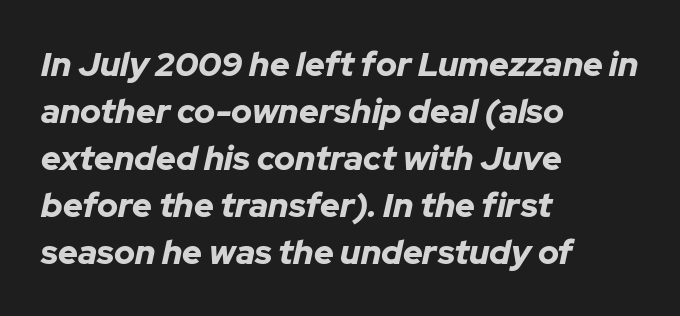
Heavy, bold letterforms. The lines in this sample share a left origin and differ only in where they stop. Observe the ordinary spacing: letters are neighbours, not strangers. Beneath every word, the page is bare. The typography opts for an oblique posture over an upright one. Vertical spacing — default.
